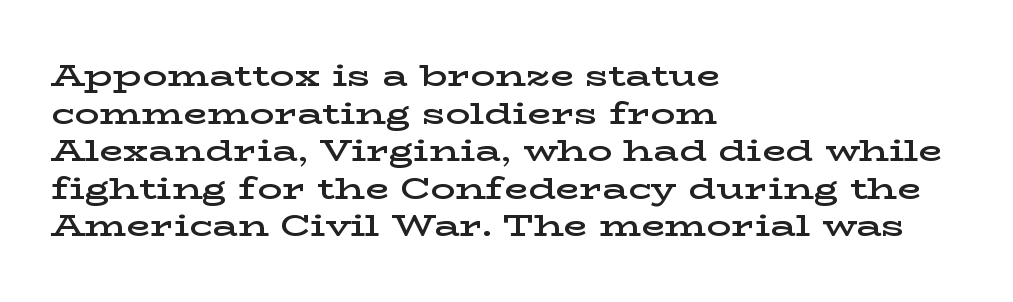
{"serif": "yes", "italic": "no", "bold": "semi", "weight": "semibold", "width": "wide", "stroke_contrast": "low", "x_height": "medium", "monospaced": "no", "underline": "no", "align": "left", "line_spacing_ratio": 1.21, "letter_spacing": "normal", "letter_spacing_em": 0.0, "glyph_px": 31}
